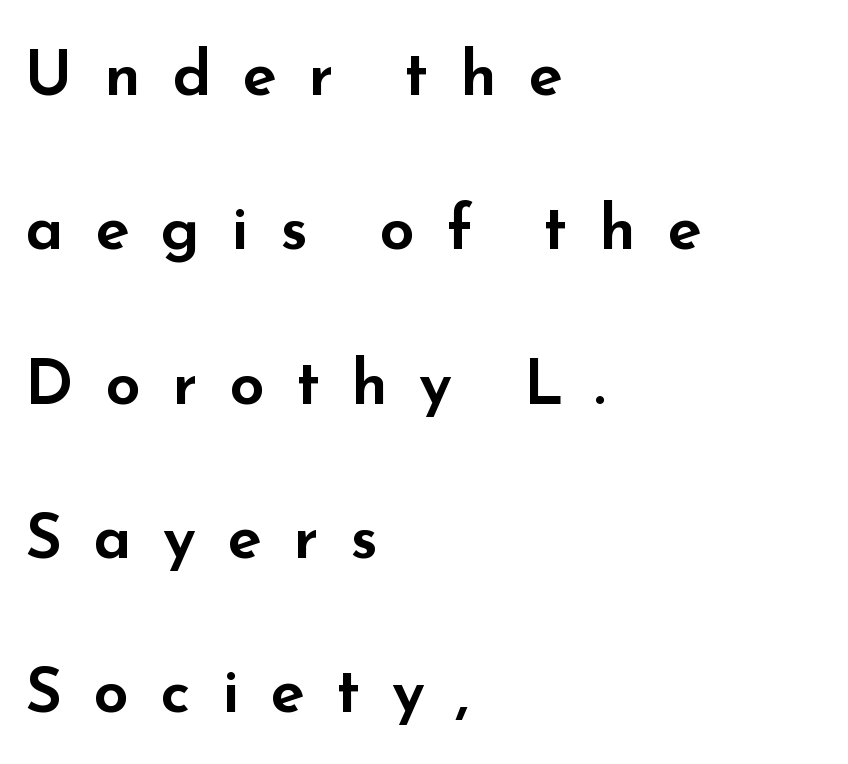
{"serif": "no", "italic": "no", "width": "wide", "stroke_contrast": "low", "x_height": "small", "monospaced": "no", "underline": "no", "align": "left", "line_spacing": "loose", "line_spacing_ratio": 2.45, "letter_spacing": "wide", "letter_spacing_em": 0.5, "glyph_px": 63}
